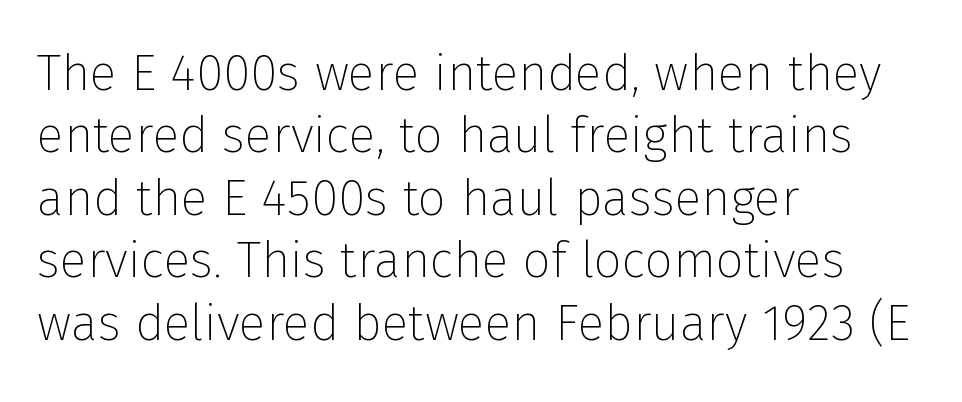
{"serif": "no", "italic": "no", "bold": "no", "weight": "thin", "width": "normal", "stroke_contrast": "low", "x_height": "medium", "monospaced": "no", "underline": "no", "align": "left", "line_spacing": "normal", "line_spacing_ratio": 1.25, "letter_spacing": "normal", "letter_spacing_em": 0.0, "glyph_px": 50}
